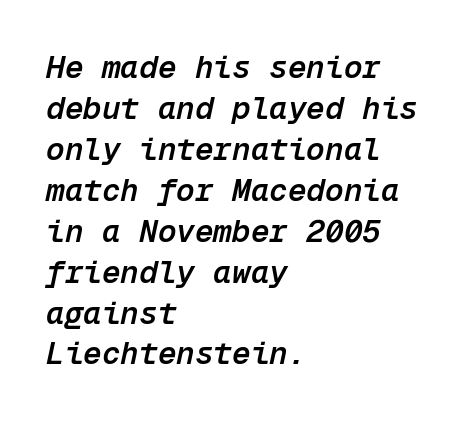
{"italic": "yes", "lean": "right", "slant_degrees": 12, "bold": "semi", "weight": "semibold", "width": "normal", "stroke_contrast": "low", "x_height": "medium", "monospaced": "yes", "underline": "no", "align": "left", "line_spacing": "normal", "line_spacing_ratio": 1.32, "letter_spacing": "normal", "letter_spacing_em": 0.0, "glyph_px": 31}
